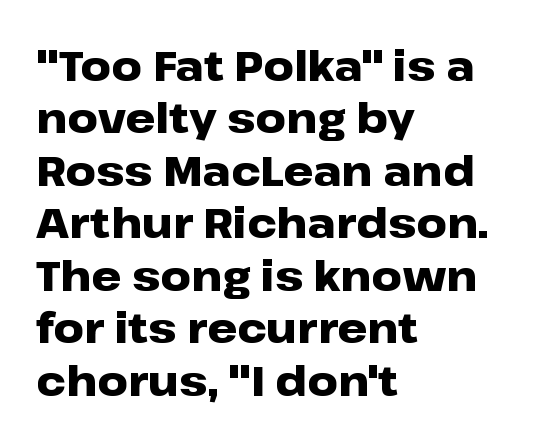
{"serif": "no", "italic": "no", "bold": "yes", "weight": "heavy", "width": "wide", "stroke_contrast": "low", "x_height": "medium", "monospaced": "no", "underline": "no", "align": "left", "line_spacing": "normal", "line_spacing_ratio": 1.25, "letter_spacing": "normal", "letter_spacing_em": 0.0, "glyph_px": 42}
